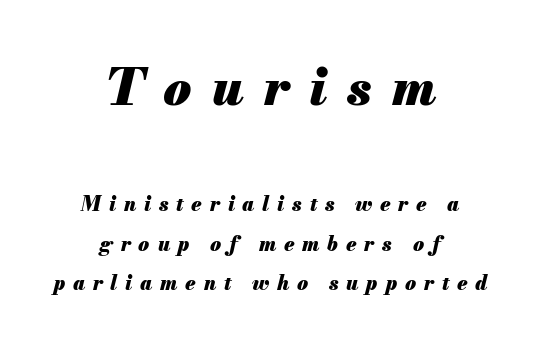
The gap between lines stays unmarked. Horizontally, the lines are justified to the midpoint only. Characters are canted at an angle relative to the baseline's perpendicular. Letter spacing: wide. The font is running at its bold setting. The letters in the upper block stand taller than those in the block below.
